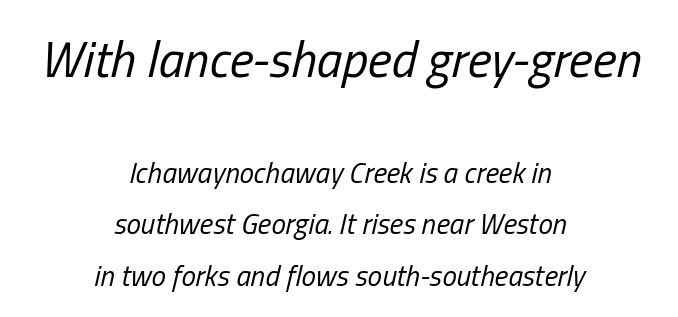
{"italic": "yes", "lean": "right", "slant_degrees": 13, "bold": "no", "weight": "regular", "width": "condensed", "stroke_contrast": "low", "x_height": "medium", "monospaced": "no", "underline": "no", "align": "center", "line_spacing_ratio": 1.77, "letter_spacing": "normal", "letter_spacing_em": 0.0, "larger_block": "first", "size_ratio": 1.76, "glyph_px": 51}
